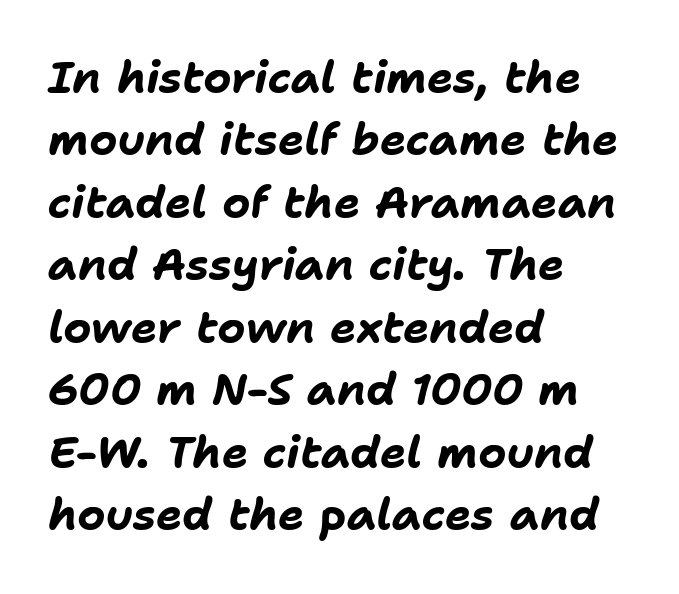
Q: Is the text bold? A: Yes.
Q: Is the text italic (slanted)? A: Yes, it leans right by about 11 degrees.
Q: Is the text underlined? A: No.
Q: How is the paragraph aligned? A: Left-aligned.
Q: Is the spacing between letters normal or unusually wide? A: Normal.
Q: Is the spacing between lines tight, normal or loose? A: Normal.
Q: Width (condensed, normal, or wide)? A: Normal.
Q: Stroke contrast? A: Low.
Q: x-height? A: Medium.
Q: Monospaced? A: No.
